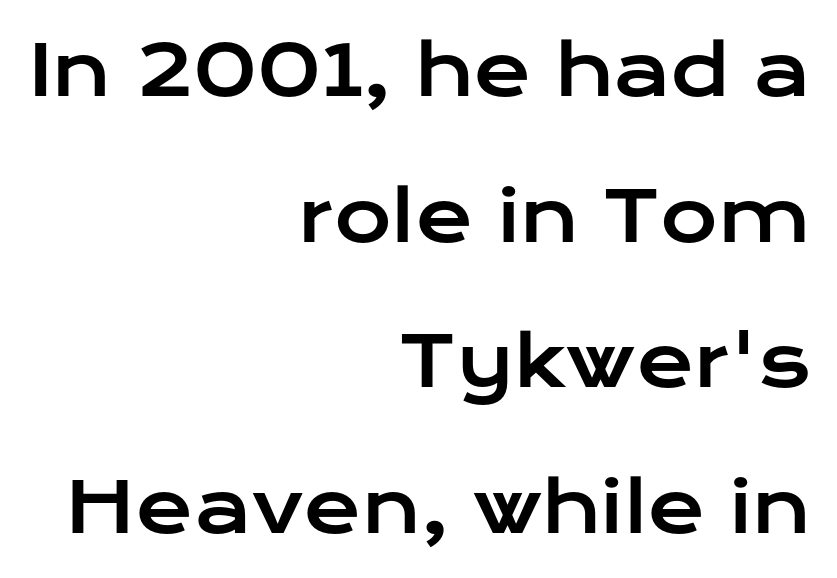
The image shows 70 px wide sans-serif type, upright; set right-aligned, loose line spacing (2.08x), normal letter spacing, not underlined; low stroke contrast and a medium x-height.
